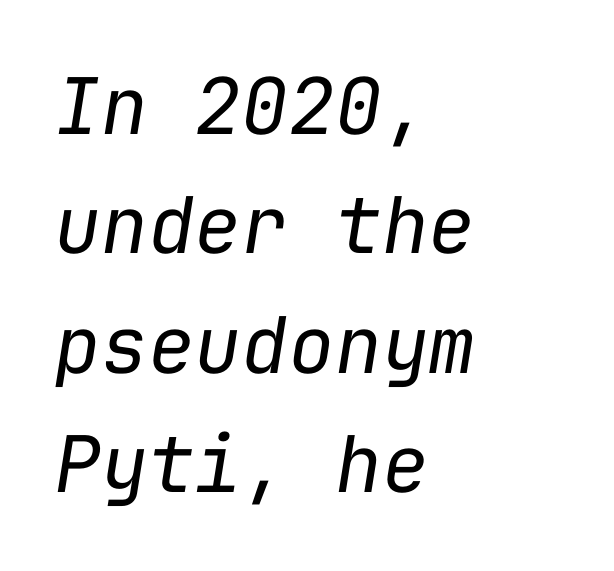
Q: Is the text bold? A: No.
Q: Is the text italic (slanted)? A: Yes, it leans right by about 9 degrees.
Q: Is the text underlined? A: No.
Q: How is the paragraph aligned? A: Left-aligned.
Q: Is the spacing between letters normal or unusually wide? A: Normal.
Q: Is the spacing between lines tight, normal or loose? A: Normal.
Q: Width (condensed, normal, or wide)? A: Normal.
Q: Stroke contrast? A: Low.
Q: x-height? A: Medium.
Q: Monospaced? A: Yes.
